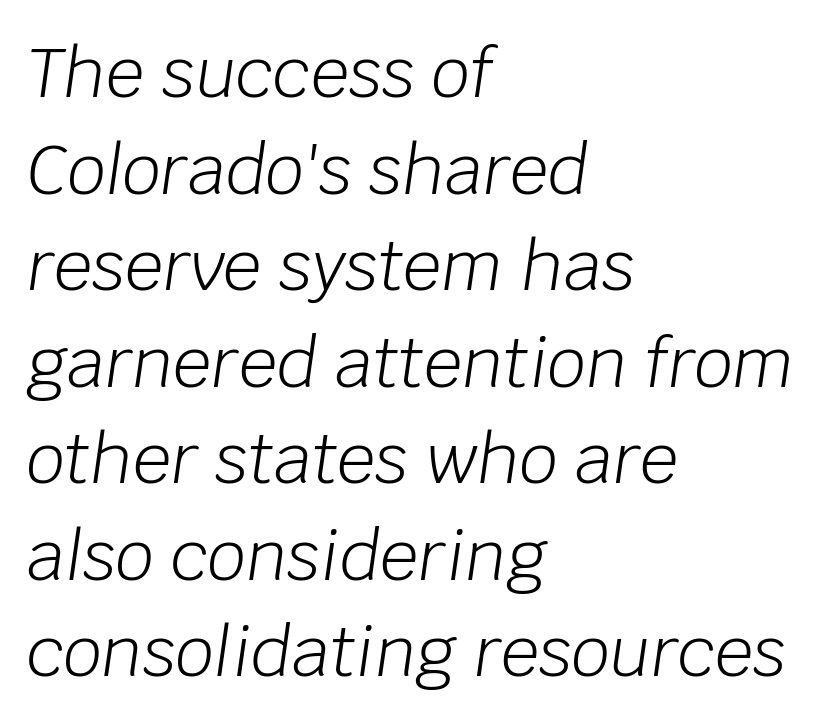
The letters advance in unequal steps, a hallmark of proportional type. No word sits above an underline. These lines keep a tight, regular rhythm from letter to letter. Weight class: somewhere from thin through regular. Regarding leading, the lines here are spaced in the standard way. A student would call this left alignment; a typographer would say flush left, rag right.
